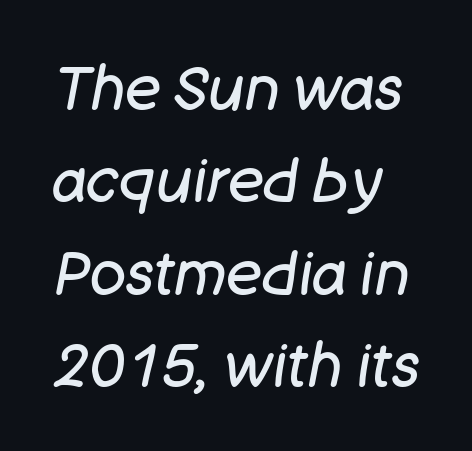
The letterforms sit at book weight or below. In CSS terms this would be text-align: left. Summary of vertical rhythm: regular, with standard interline spacing. A clean baseline with only descenders dipping below it. Designer's note — italics engaged. Caption: standard tracking, unaltered.
